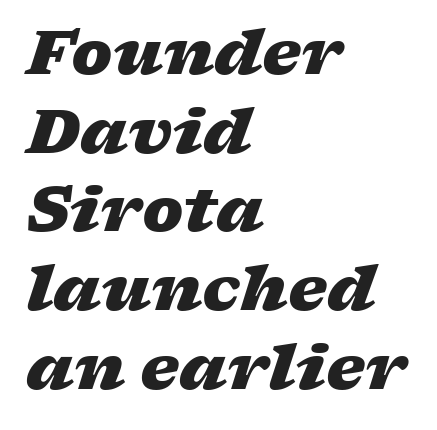
The image shows 62 px heavy, wide type, italic (leaning right); set left-aligned, normal line spacing (1.27x), normal letter spacing, not underlined; low stroke contrast and a medium x-height.
